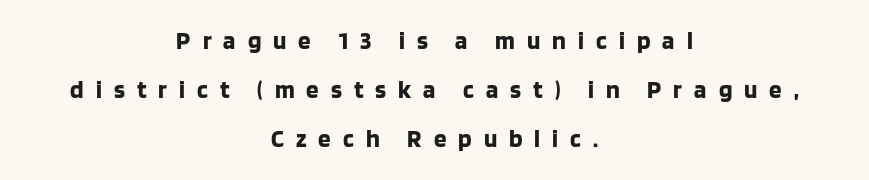
The image shows 25 px bold type, upright; set centered, loose line spacing (1.96x), unusually wide letter spacing (+0.48 em), not underlined.
